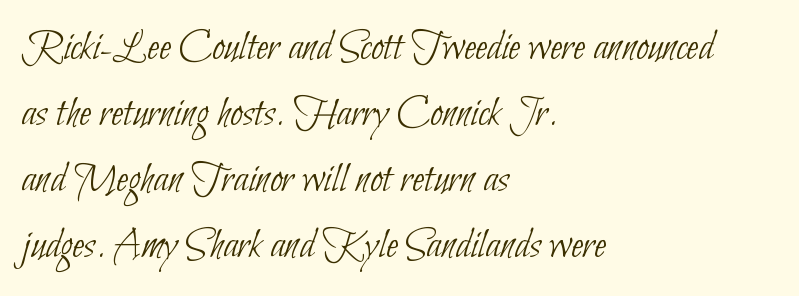
{"serif": "no", "bold": "no", "weight": "thin", "width": "condensed", "stroke_contrast": "low", "x_height": "small", "monospaced": "no", "underline": "no", "align": "left", "line_spacing": "normal", "line_spacing_ratio": 1.5, "letter_spacing": "normal", "letter_spacing_em": 0.0, "glyph_px": 44}
